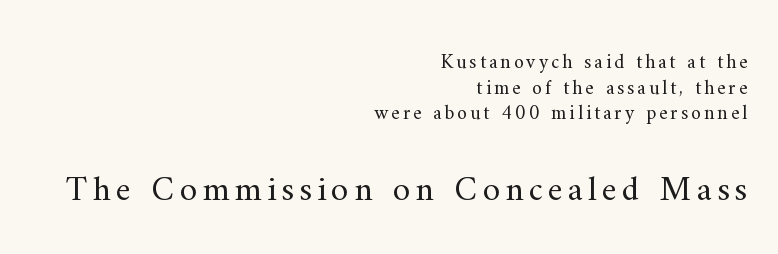
The image shows 35 px regular-weight serif type, upright; set right-aligned, normal line spacing (1.28x), not underlined; the second (bottom) block is 1.75x larger; medium stroke contrast and a small x-height.
